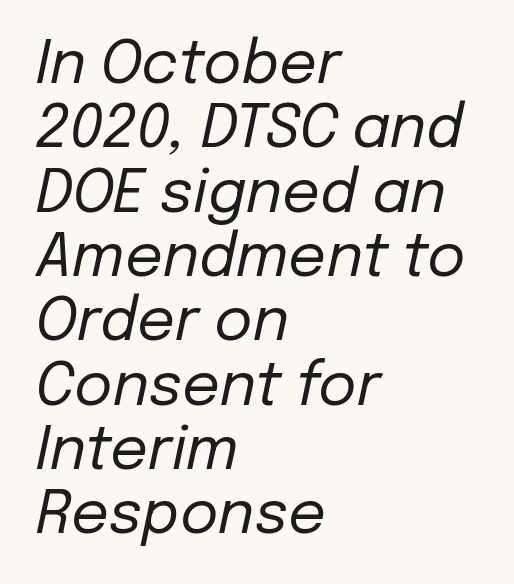
{"italic": "yes", "lean": "right", "slant_degrees": 12, "bold": "no", "weight": "regular", "width": "normal", "stroke_contrast": "low", "x_height": "medium", "monospaced": "no", "underline": "no", "align": "left", "line_spacing": "tight", "line_spacing_ratio": 1.09, "letter_spacing": "normal", "letter_spacing_em": 0.0, "glyph_px": 59}
